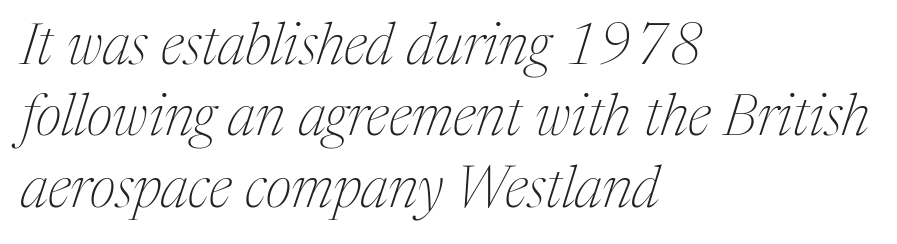
Q: Is the text bold? A: No.
Q: Is the text italic (slanted)? A: Yes, it leans right by about 17 degrees.
Q: Is the typeface a serif or a sans-serif typeface? A: Serif.
Q: Is the text underlined? A: No.
Q: How is the paragraph aligned? A: Left-aligned.
Q: Is the spacing between letters normal or unusually wide? A: Normal.
Q: Width (condensed, normal, or wide)? A: Normal.
Q: Stroke contrast? A: Medium.
Q: x-height? A: Medium.
Q: Monospaced? A: No.
